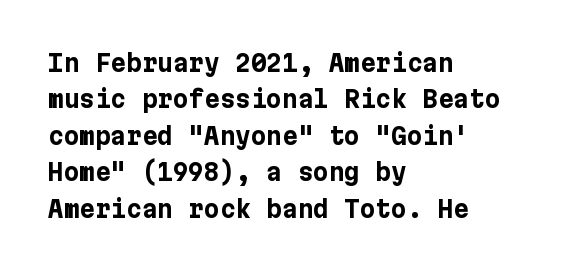
The image shows 24 px bold type, upright; set left-aligned, normal line spacing (1.52x), normal letter spacing, not underlined.
